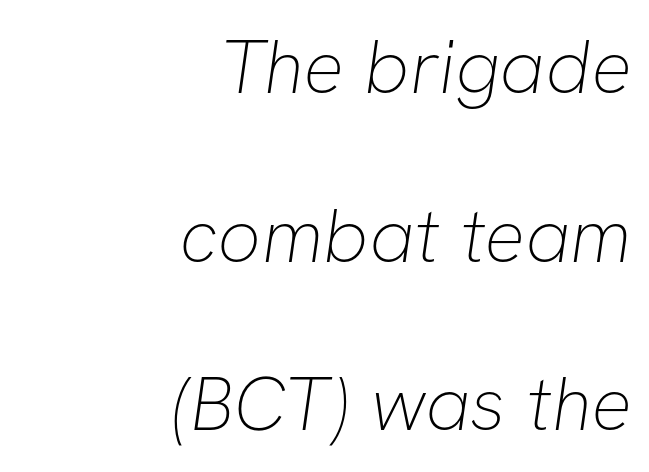
The image shows 76 px thin sans-serif type; set right-aligned, loose line spacing (2.22x), normal letter spacing, not underlined; low stroke contrast and a medium x-height.
